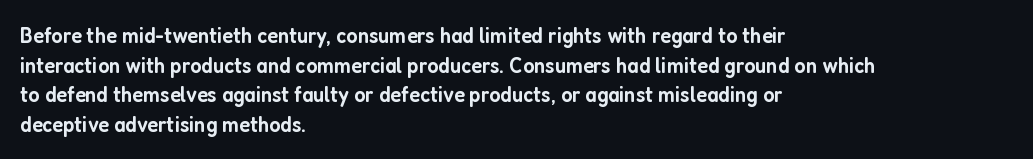
Q: Is the text bold? A: Semi-bold.
Q: Is the text italic (slanted)? A: No, it is upright.
Q: Is the text underlined? A: No.
Q: How is the paragraph aligned? A: Left-aligned.
Q: Is the spacing between letters normal or unusually wide? A: Normal.
Q: Is the spacing between lines tight, normal or loose? A: Normal.
